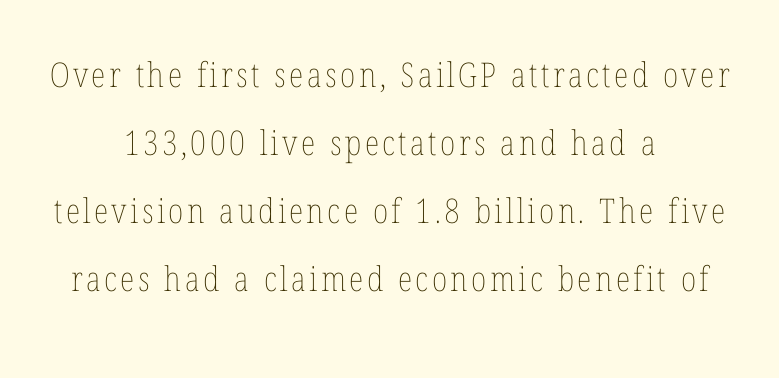
The image shows 34 px thin, condensed type, upright; set centered, loose line spacing (2.0x), not underlined; low stroke contrast and a medium x-height.
